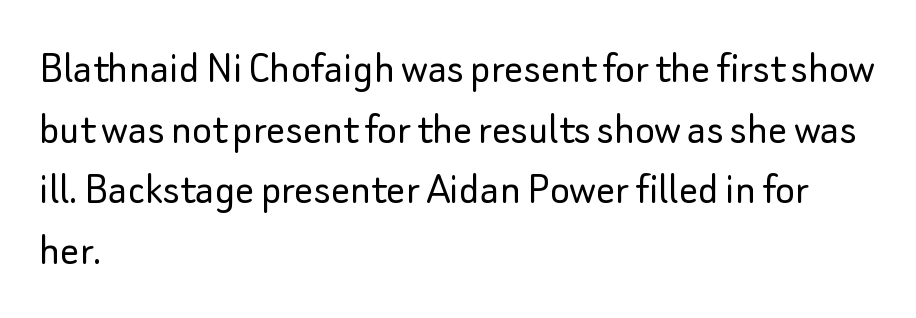
Q: Is the text bold? A: No.
Q: Is the text italic (slanted)? A: No, it is upright.
Q: Is the typeface a serif or a sans-serif typeface? A: Sans-serif.
Q: Is the text underlined? A: No.
Q: How is the paragraph aligned? A: Left-aligned.
Q: Is the spacing between letters normal or unusually wide? A: Normal.
Q: Is the spacing between lines tight, normal or loose? A: Normal.
Q: Width (condensed, normal, or wide)? A: Normal.
Q: Stroke contrast? A: Low.
Q: x-height? A: Small.
Q: Monospaced? A: No.
